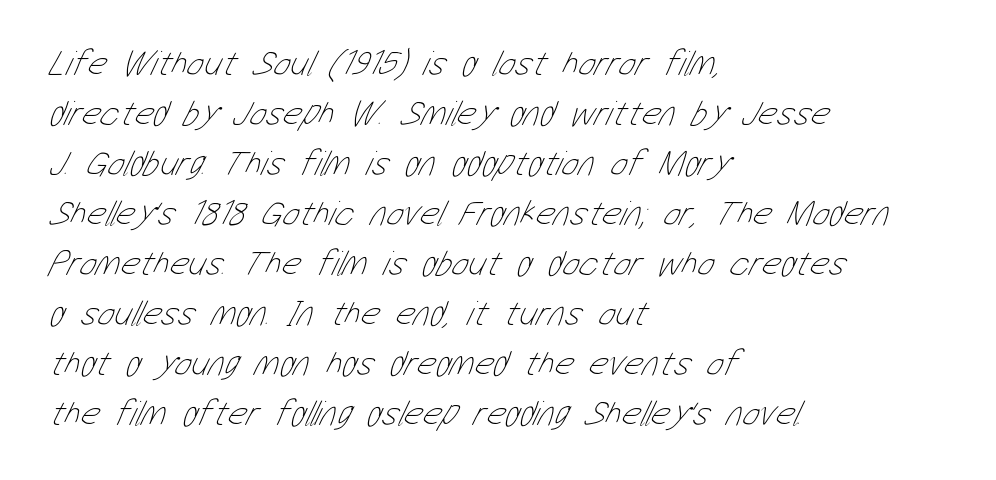
Q: Is the text bold? A: No.
Q: Is the text underlined? A: No.
Q: How is the paragraph aligned? A: Left-aligned.
Q: Is the spacing between letters normal or unusually wide? A: Normal.
Q: Is the spacing between lines tight, normal or loose? A: Normal.
Q: Width (condensed, normal, or wide)? A: Condensed.
Q: Stroke contrast? A: Low.
Q: x-height? A: Medium.
Q: Monospaced? A: No.
